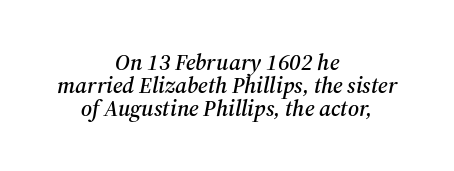
The lines are quadded center. A typesetter would mark this as italic. Words appear dense and cohesive because spacing is normal. The vertical gap from one line to the next is small.
